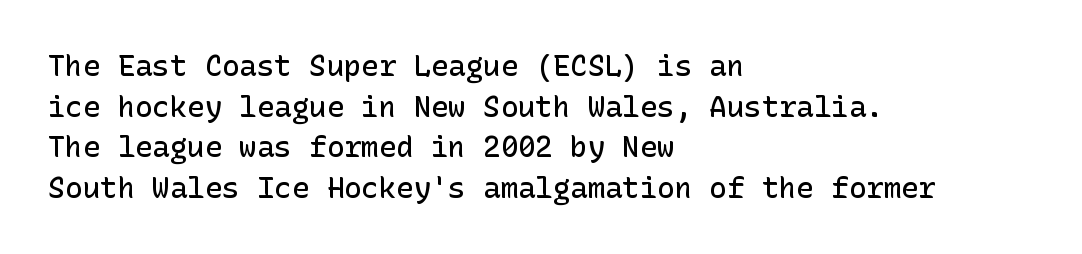
The line-height multiplier appears to be the usual default. Notice how the stems are strictly vertical — no italics here. The passage shown is typeset with a sans-serif family. Typeset ragged right — the left edge is the straight one.
